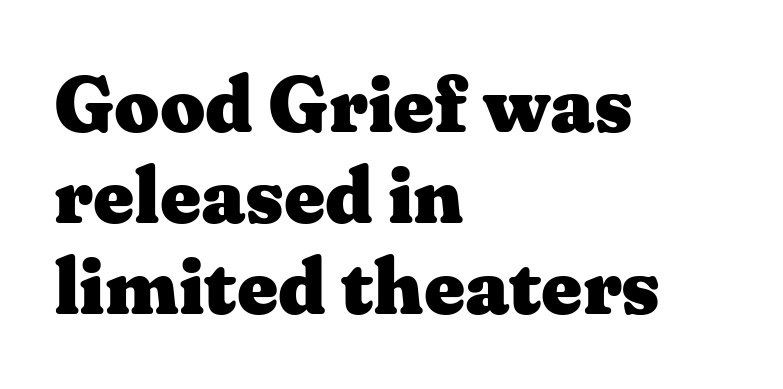
{"serif": "yes", "italic": "no", "bold": "yes", "weight": "heavy", "width": "wide", "stroke_contrast": "medium", "x_height": "medium", "monospaced": "no", "underline": "no", "align": "left", "line_spacing": "tight", "line_spacing_ratio": 1.15, "letter_spacing": "normal", "letter_spacing_em": 0.0, "glyph_px": 79}
